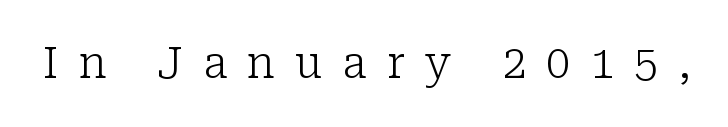
On a weight scale, this lands at 450 or below. Note the varied advance widths — an 'i' is clearly narrower than an 'm'. This is serif lettering, the kind often seen in printed books. No word sits above an underline. The letters stand upright; this is a roman face.
